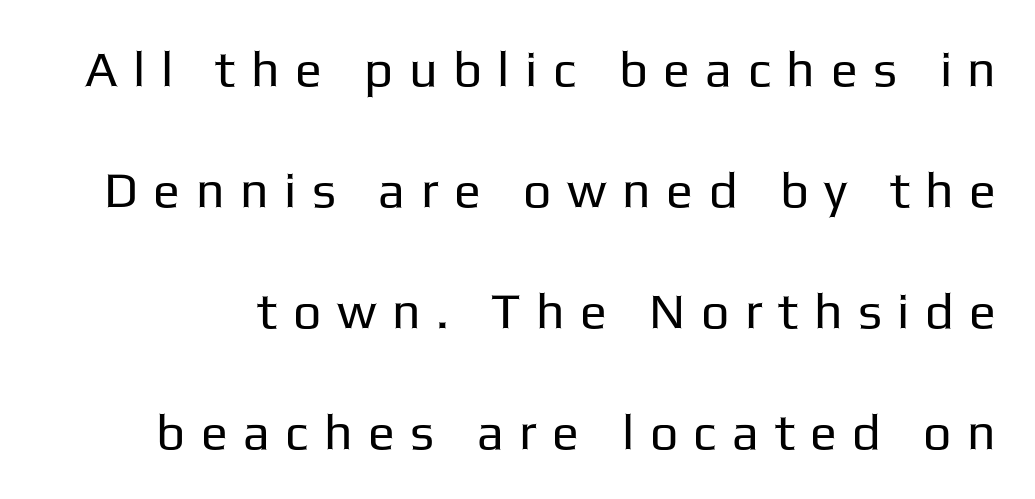
Q: Is the text bold? A: No.
Q: Is the text italic (slanted)? A: No, it is upright.
Q: Is the typeface a serif or a sans-serif typeface? A: Sans-serif.
Q: Is the text underlined? A: No.
Q: Is the spacing between letters normal or unusually wide? A: Unusually wide.
Q: Is the spacing between lines tight, normal or loose? A: Loose.
Q: Width (condensed, normal, or wide)? A: Normal.
Q: Stroke contrast? A: Low.
Q: x-height? A: Medium.
Q: Monospaced? A: No.
